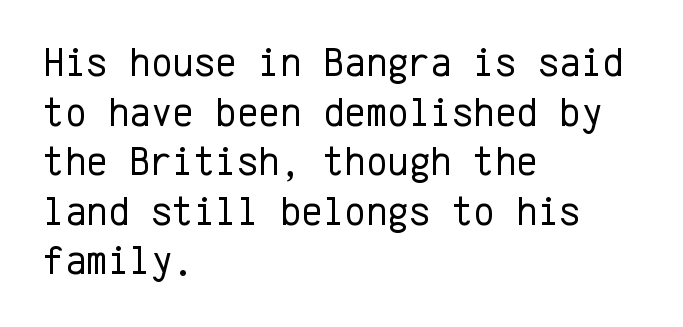
The image shows 41 px regular-weight sans-serif type, upright, monospaced; set left-aligned, line spacing 1.21x, normal letter spacing, not underlined; low stroke contrast and a medium x-height.
